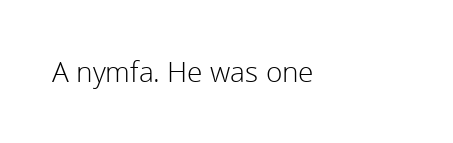
Default kerning and tracking; the words read as compact shapes. This sample uses an upright cut, with every glyph sitting square on the baseline. Note the varied advance widths — an 'i' is clearly narrower than an 'm'. This rendering features lettering with no underline. Letterform terminals end flat and unadorned throughout the passage.
